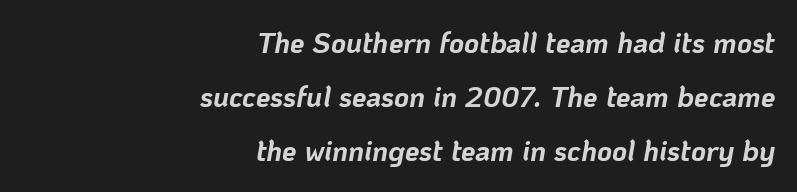
The lines are quadded right. A typesetter would call this proportional, since set widths differ per character. Between one letter and the next there's only the usual sliver of space. Tall strokes in this sample are angled rather than plumb. Notice how thick the strokes are: this is what a full bold looks like.
